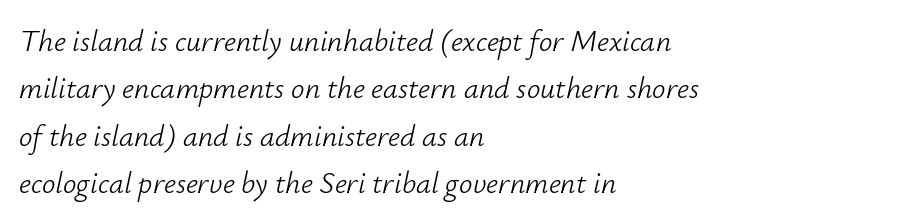
The image shows 30 px light type, italic (leaning right); set left-aligned, normal line spacing (1.58x), normal letter spacing, not underlined; low stroke contrast and a small x-height.
